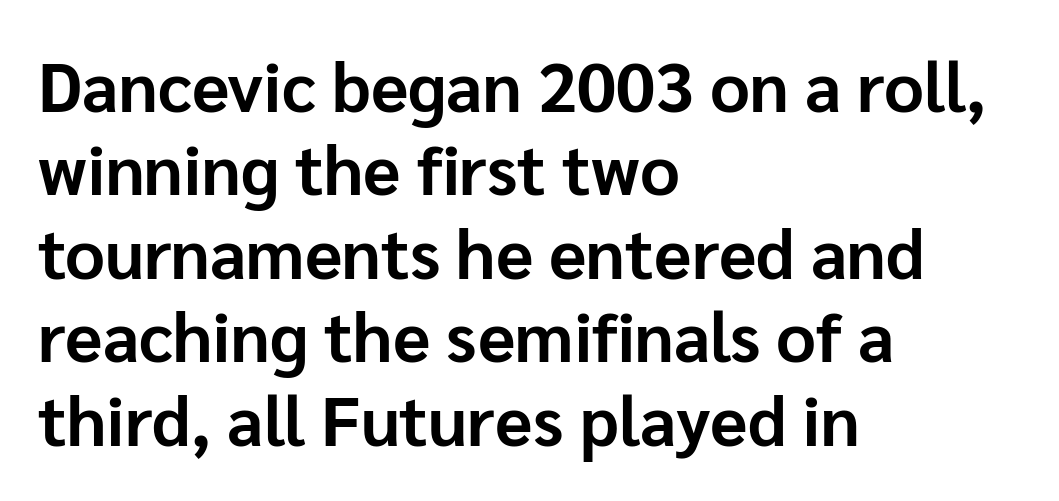
The image shows 69 px bold sans-serif type, upright; set left-aligned, line spacing 1.21x, normal letter spacing, not underlined; low stroke contrast and a medium x-height.
